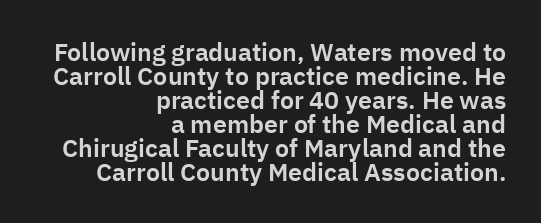
The image shows 25 px text type, upright; set right-aligned, tight line spacing (0.96x), normal letter spacing, not underlined.
